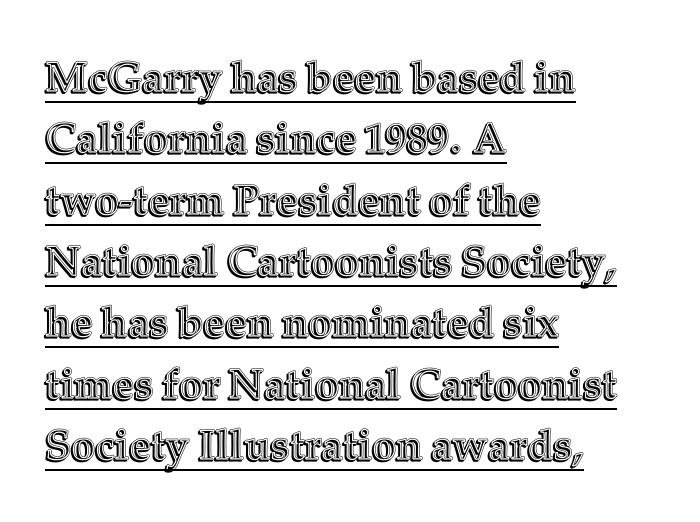
{"italic": "no", "width": "normal", "x_height": "medium", "monospaced": "no", "underline": "yes", "align": "left", "line_spacing": "normal", "line_spacing_ratio": 1.46, "letter_spacing": "normal", "letter_spacing_em": 0.0, "glyph_px": 42}
